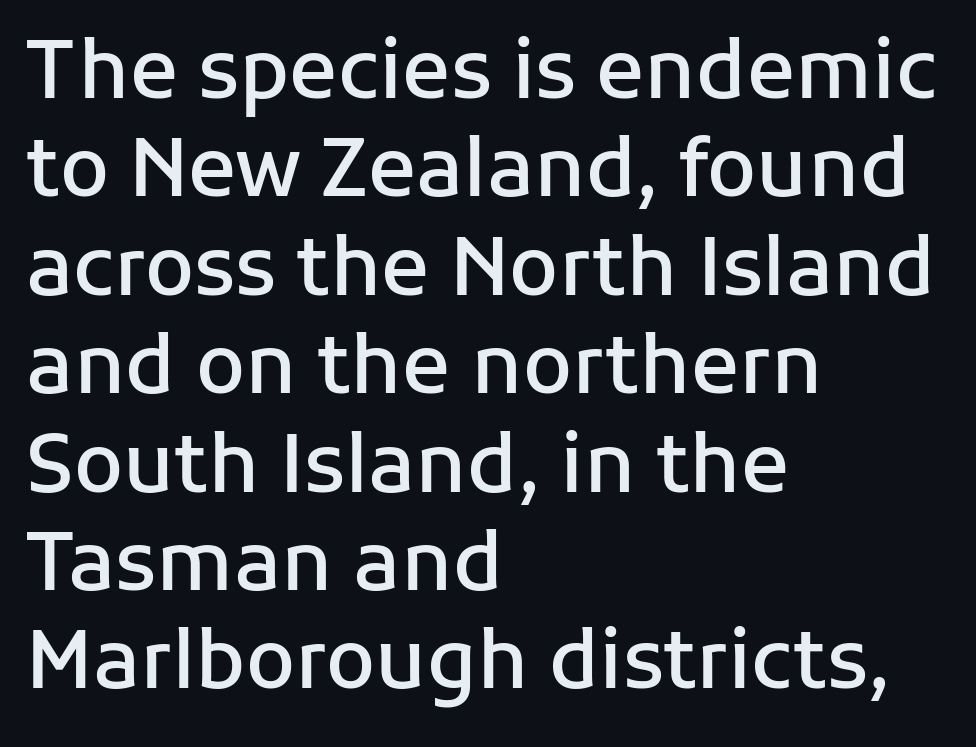
Nobody drew a line under any word here. When letters stand straight like this, we call the style roman or upright. The sample has been set in demibold, a notch under bold. Letterform terminals end flat and unadorned throughout the passage. Note the varied advance widths — an 'i' is clearly narrower than an 'm'.
